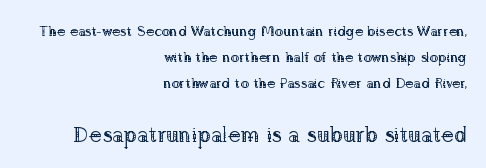
The rendering keeps characters at their native spacing. Whoever set this made the second block the dominant, larger element. Ordinary non-slanted type is in use. Decoration check: the copy has no underline.
